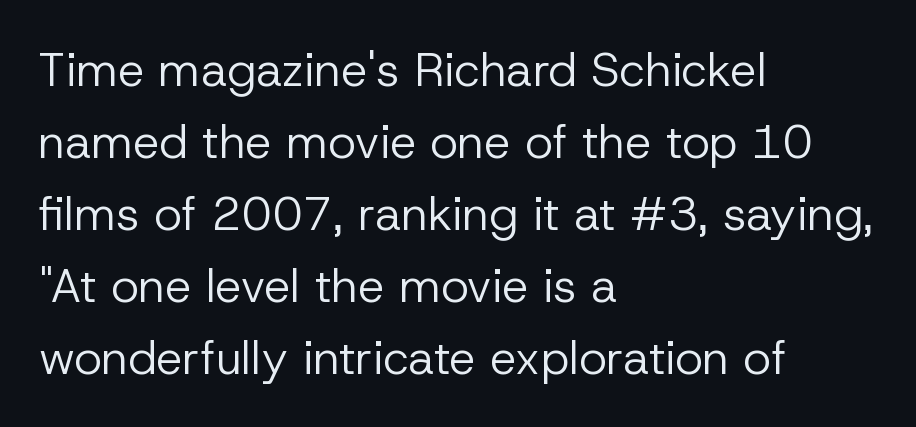
The image shows 47 px regular-weight sans-serif type, upright; set left-aligned, normal line spacing (1.53x), normal letter spacing, not underlined; low stroke contrast and a medium x-height.
